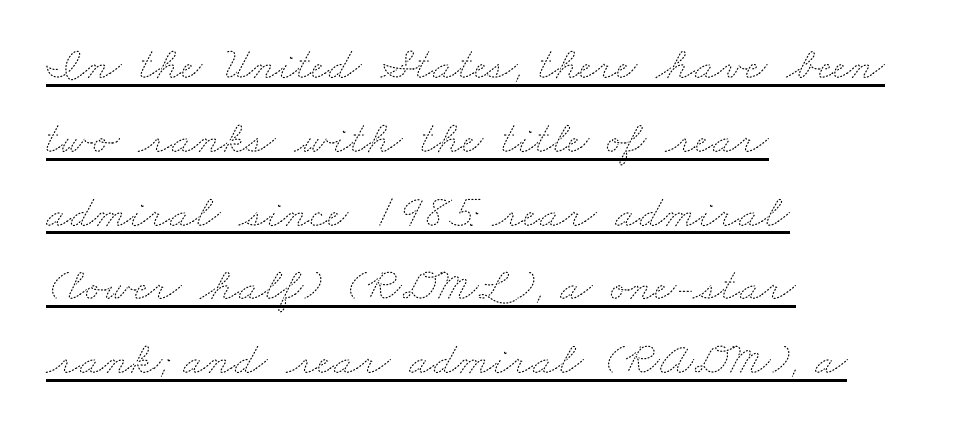
The image shows 47 px thin, wide type; set left-aligned, normal line spacing (1.57x), normal letter spacing, underlined; medium stroke contrast and a small x-height.
